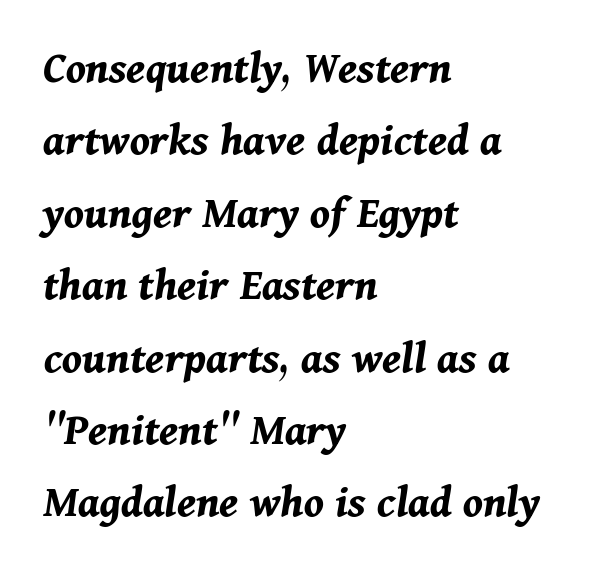
{"italic": "yes", "lean": "right", "slant_degrees": 11, "bold": "yes", "weight": "bold", "width": "normal", "stroke_contrast": "medium", "x_height": "medium", "monospaced": "no", "underline": "no", "align": "left", "line_spacing": "normal", "line_spacing_ratio": 1.54, "letter_spacing": "normal", "letter_spacing_em": 0.0, "glyph_px": 47}
